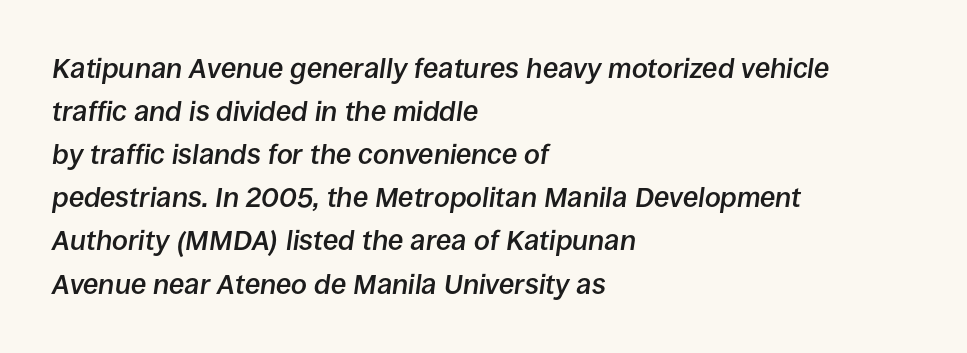
{"italic": "yes", "lean": "right", "slant_degrees": 8, "bold": "semi", "weight": "semibold", "width": "normal", "stroke_contrast": "low", "x_height": "large", "monospaced": "no", "underline": "no", "align": "left", "line_spacing": "normal", "line_spacing_ratio": 1.54, "letter_spacing": "normal", "letter_spacing_em": 0.0, "glyph_px": 28}
